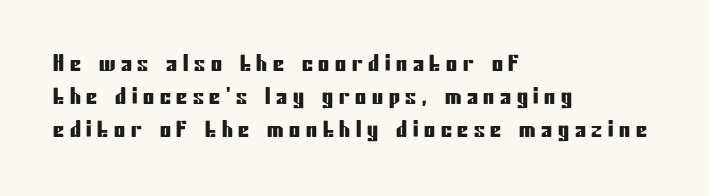
Q: Is the text italic (slanted)? A: No, it is upright.
Q: Is the text underlined? A: No.
Q: How is the paragraph aligned? A: Left-aligned.
Q: Is the spacing between letters normal or unusually wide? A: Unusually wide.
Q: Is the spacing between lines tight, normal or loose? A: Normal.
